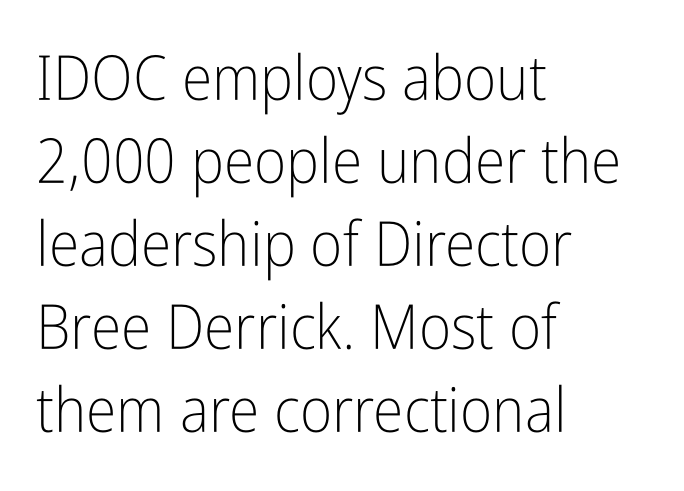
Serif or sans? Sans — the stroke terminals are bare. The face used here is proportionally spaced, like ordinary book or web type. Quick note: not italic, upright. Honestly, there is no underline to notice here at all.
